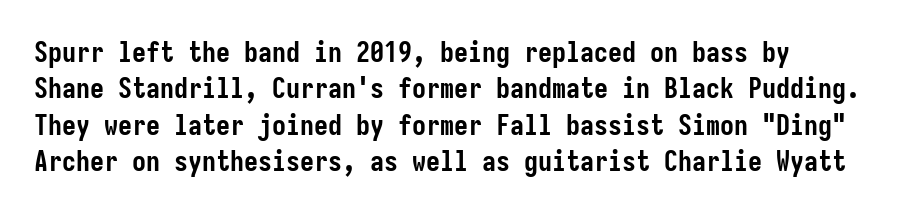
{"serif": "no", "italic": "no", "bold": "yes", "weight": "semibold", "width": "condensed", "stroke_contrast": "low", "x_height": "medium", "underline": "no", "align": "left", "line_spacing": "normal", "line_spacing_ratio": 1.3, "letter_spacing": "normal", "letter_spacing_em": 0.0, "glyph_px": 28}
